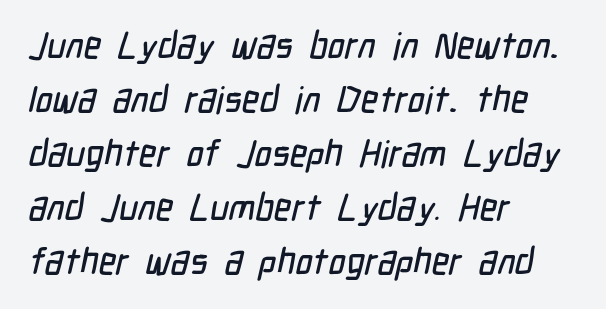
The letterforms sit shoulder to shoulder at normal distance. Check where the strokes stop: nothing finishes them off — pure sans. If you measured baseline to baseline, you'd find a middling distance. Only glyphs here, with clear space below each row. The rag falls on the right side of this text block. Character widths vary here, with narrow letters taking less room than wide ones.
